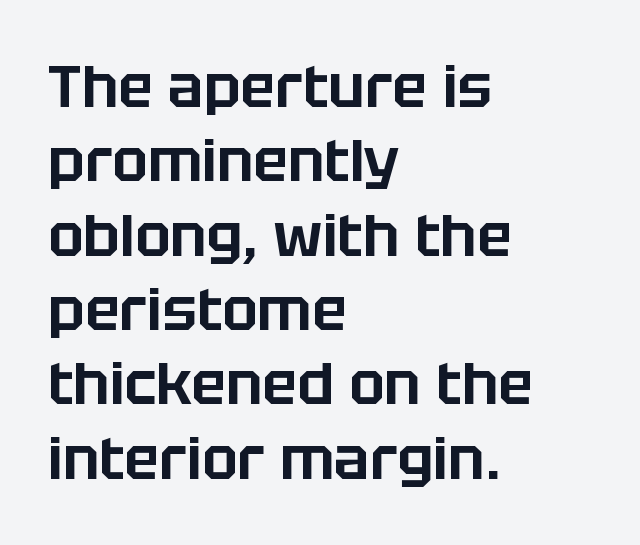
The image shows 59 px sans-serif type, upright; set left-aligned, normal line spacing (1.26x), normal letter spacing, not underlined; low stroke contrast and a large x-height.
